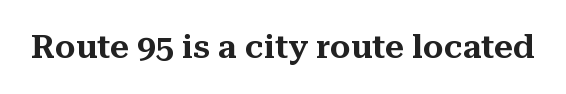
{"serif": "yes", "italic": "no", "width": "normal", "stroke_contrast": "medium", "x_height": "medium", "monospaced": "no", "underline": "no", "letter_spacing": "normal", "letter_spacing_em": 0.0, "glyph_px": 33}
